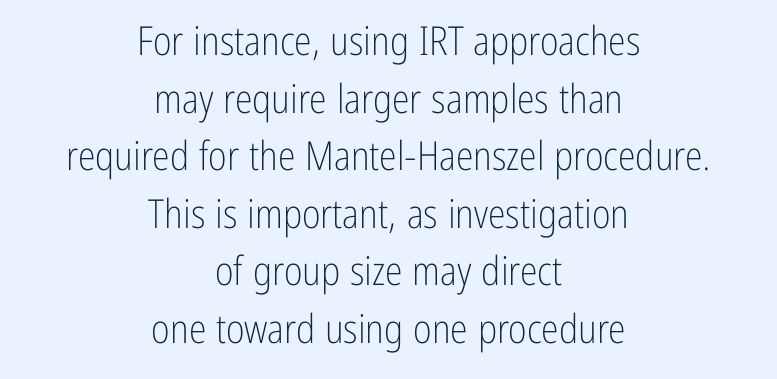
The image shows 40 px light, condensed sans-serif type, upright; set centered, normal line spacing (1.44x), normal letter spacing, not underlined; low stroke contrast and a medium x-height.
